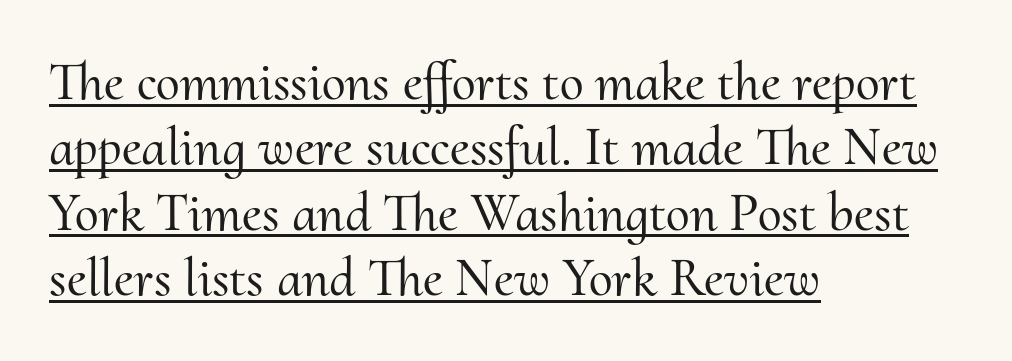
The image shows 54 px serif type, upright; set left-aligned, line spacing 1.21x, normal letter spacing, underlined; medium stroke contrast and a small x-height.
